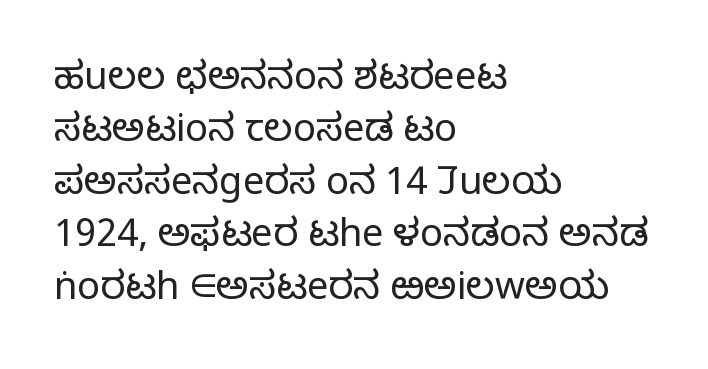
Q: Is the text bold? A: No.
Q: Is the text italic (slanted)? A: No, it is upright.
Q: Is the typeface a serif or a sans-serif typeface? A: Sans-serif.
Q: Is the text underlined? A: No.
Q: How is the paragraph aligned? A: Left-aligned.
Q: Is the spacing between letters normal or unusually wide? A: Normal.
Q: Is the spacing between lines tight, normal or loose? A: Normal.
Q: Width (condensed, normal, or wide)? A: Normal.
Q: Stroke contrast? A: Low.
Q: x-height? A: Medium.
Q: Monospaced? A: No.
